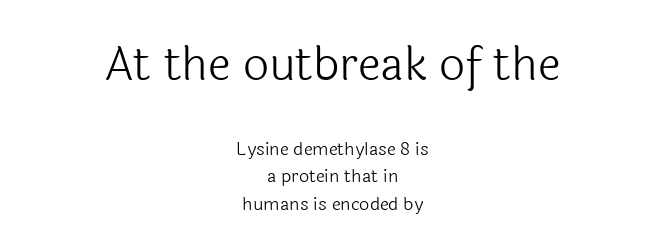
{"serif": "no", "italic": "no", "bold": "no", "weight": "light", "width": "normal", "x_height": "medium", "monospaced": "no", "underline": "no", "align": "center", "line_spacing": "normal", "line_spacing_ratio": 1.51, "letter_spacing": "normal", "letter_spacing_em": 0.0, "larger_block": "first", "size_ratio": 2.56, "glyph_px": 46}
